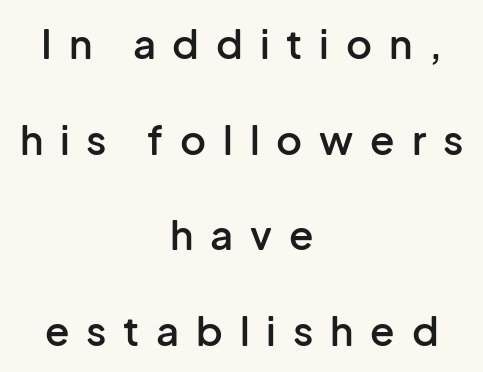
A clean baseline with only descenders dipping below it. Observe the absence of serifs on each vertical stroke in this sample. The rendering uses natural spacing where letterforms have individual widths. Baseline-to-baseline distance is far greater than the letter height. Substantial extra tracking has been applied to these lines.
